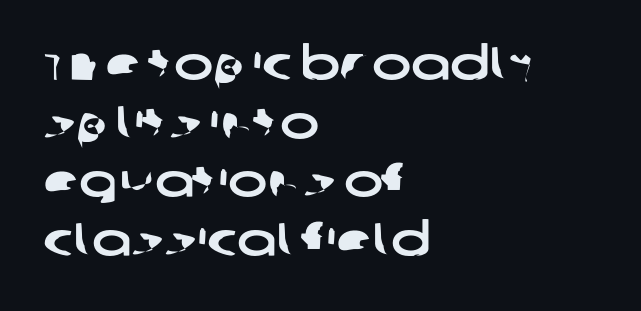
{"serif": "no", "width": "wide", "stroke_contrast": "low", "x_height": "large", "monospaced": "no", "underline": "no", "align": "left", "line_spacing": "normal", "line_spacing_ratio": 1.25, "letter_spacing": "normal", "letter_spacing_em": 0.0, "glyph_px": 47}
